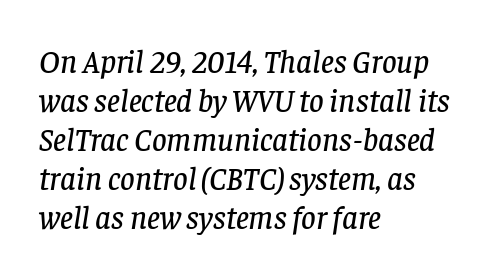
{"serif": "yes", "italic": "yes", "lean": "right", "slant_degrees": 8, "width": "normal", "stroke_contrast": "low", "x_height": "large", "monospaced": "no", "underline": "no", "align": "left", "line_spacing_ratio": 1.22, "letter_spacing": "normal", "letter_spacing_em": 0.0, "glyph_px": 32}
